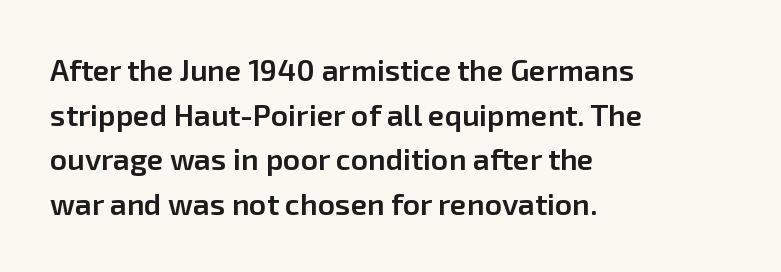
Q: Is the text bold? A: Semi-bold.
Q: Is the text italic (slanted)? A: No, it is upright.
Q: Is the typeface a serif or a sans-serif typeface? A: Sans-serif.
Q: Is the text underlined? A: No.
Q: How is the paragraph aligned? A: Left-aligned.
Q: Is the spacing between letters normal or unusually wide? A: Normal.
Q: Is the spacing between lines tight, normal or loose? A: Normal.
Q: Width (condensed, normal, or wide)? A: Normal.
Q: Stroke contrast? A: Low.
Q: x-height? A: Medium.
Q: Monospaced? A: No.
